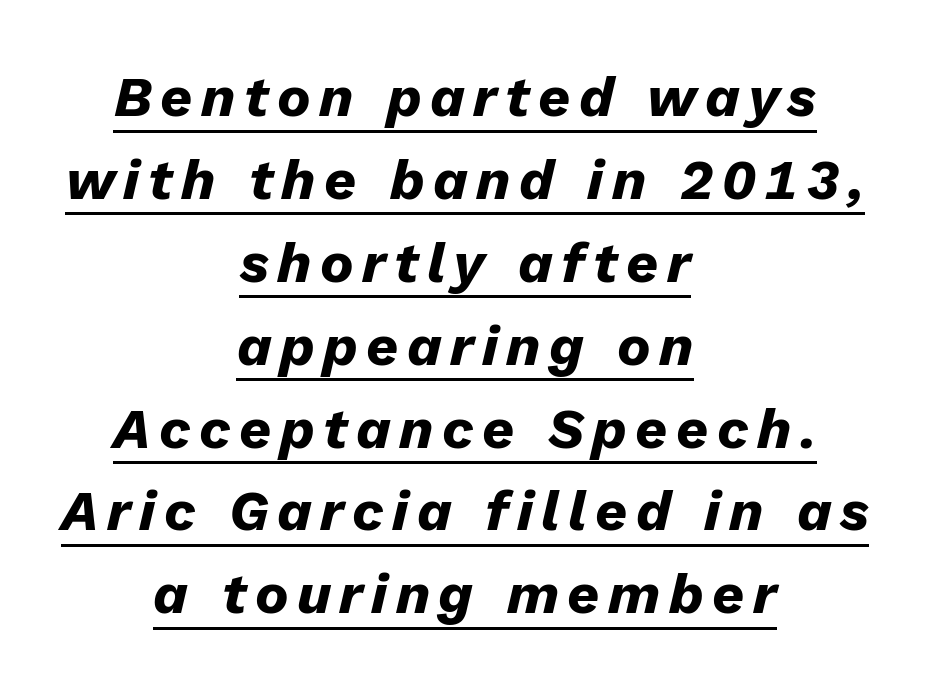
Q: Is the text bold? A: Yes.
Q: Is the text italic (slanted)? A: Yes, it leans right by about 13 degrees.
Q: Is the text underlined? A: Yes.
Q: How is the paragraph aligned? A: Centered.
Q: Is the spacing between lines tight, normal or loose? A: Normal.
Q: Width (condensed, normal, or wide)? A: Normal.
Q: Stroke contrast? A: Low.
Q: x-height? A: Medium.
Q: Monospaced? A: No.
